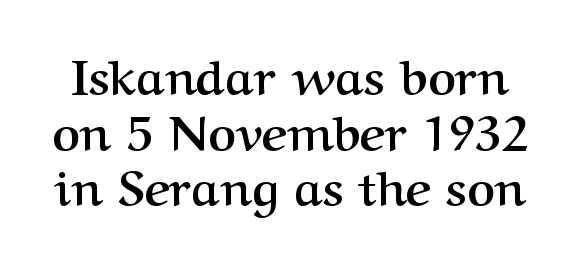
The image shows 48 px semibold serif type, upright; set line spacing 1.16x, normal letter spacing, not underlined; medium stroke contrast and a medium x-height.
